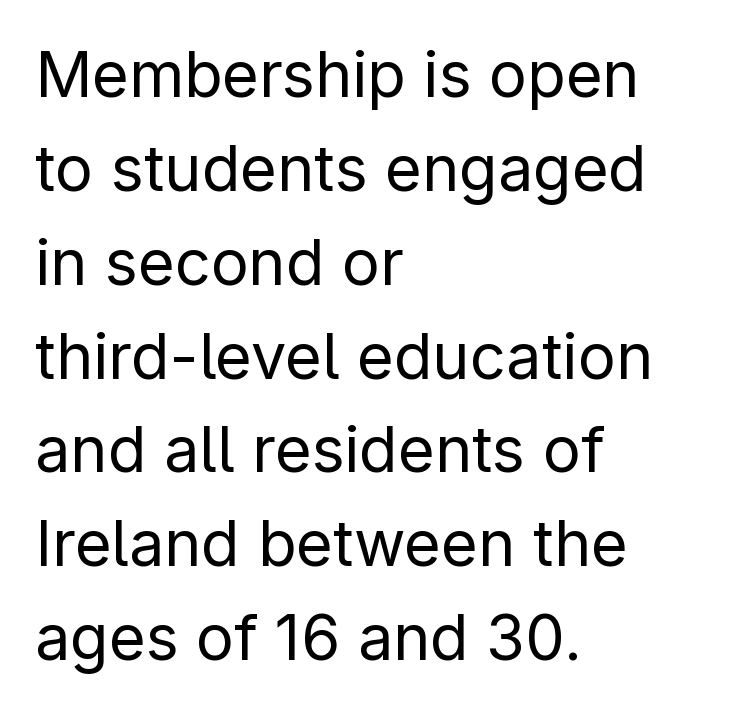
The ragged edge is on the right, which tells us the setting is flush left. A typesetter would call this proportional, since set widths differ per character. The words here are not underlined. Compared with a typical body face, this is equally light or lighter still. Regular leading. The letters carry no serifs — their stems end cleanly without finishing strokes.
